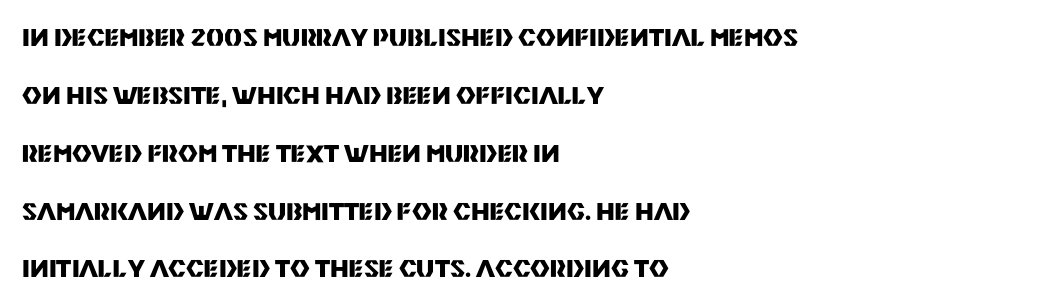
The image shows 24 px bold type, upright; set left-aligned, loose line spacing (2.41x), normal letter spacing, not underlined.
